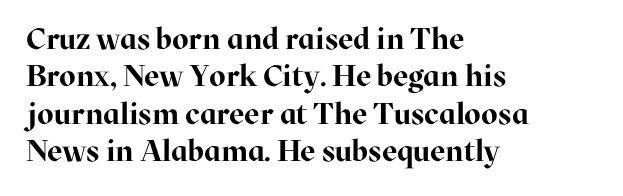
Anything drawn beneath the words? Only blank space. Evenly set lines give the paragraph a standard silhouette. The glyphs in this specimen are seriffed. If you drew a line through each stem, it would be perfectly vertical. Character widths vary here, with narrow letters taking less room than wide ones. Caption: multi-line text, flush left, ragged right.
